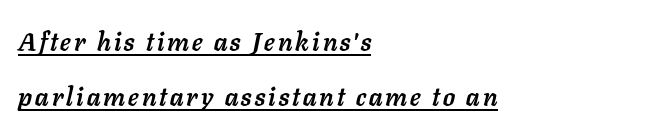
The image shows 26 px bold type, italic (leaning right); set left-aligned, loose line spacing (2.12x), underlined.
